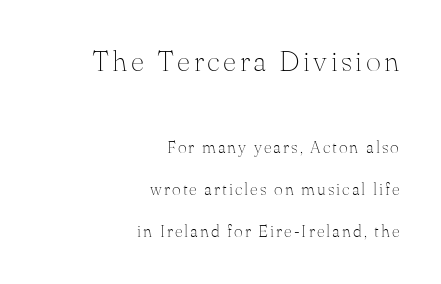
Q: Is the text bold? A: No.
Q: Is the text italic (slanted)? A: No, it is upright.
Q: Is the typeface a serif or a sans-serif typeface? A: Serif.
Q: Is the text underlined? A: No.
Q: How is the paragraph aligned? A: Right-aligned.
Q: Is the spacing between lines tight, normal or loose? A: Loose.
Q: Which block of text is set in a larger size, the first (top) or the second (bottom)? A: The first (top) one.
Q: Width (condensed, normal, or wide)? A: Normal.
Q: Stroke contrast? A: Medium.
Q: x-height? A: Small.
Q: Monospaced? A: No.
